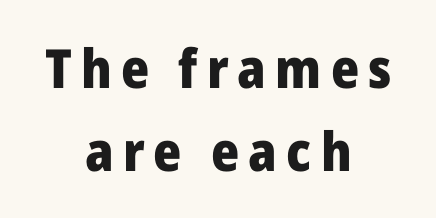
The image shows 54 px heavy sans-serif type, upright; set centered, normal line spacing (1.54x), not underlined; low stroke contrast and a medium x-height.
